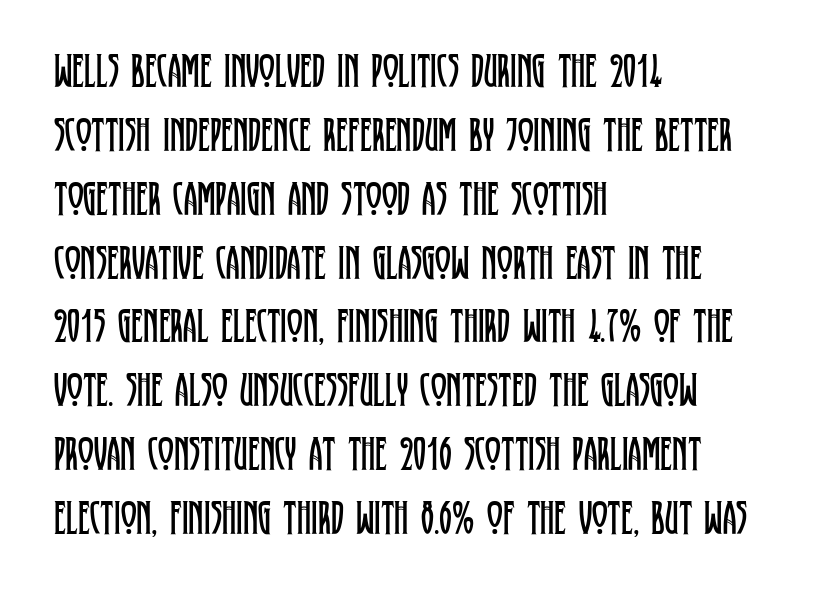
{"serif": "yes", "italic": "no", "bold": "no", "weight": "regular", "width": "condensed", "stroke_contrast": "low", "x_height": "large", "monospaced": "no", "underline": "no", "align": "left", "line_spacing": "normal", "line_spacing_ratio": 1.33, "letter_spacing": "normal", "letter_spacing_em": 0.0, "glyph_px": 48}
